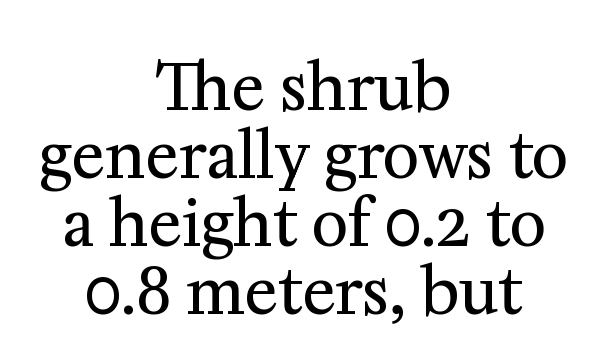
Q: Is the text bold? A: No.
Q: Is the text italic (slanted)? A: No, it is upright.
Q: Is the typeface a serif or a sans-serif typeface? A: Serif.
Q: Is the text underlined? A: No.
Q: How is the paragraph aligned? A: Centered.
Q: Is the spacing between letters normal or unusually wide? A: Normal.
Q: Is the spacing between lines tight, normal or loose? A: Tight.
Q: Width (condensed, normal, or wide)? A: Normal.
Q: Stroke contrast? A: Medium.
Q: x-height? A: Medium.
Q: Monospaced? A: No.
